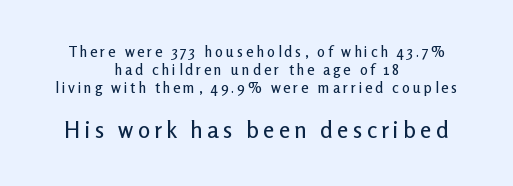
The image shows 23 px text type, upright; set centered, line spacing 1.21x, not underlined; the second (bottom) block is 1.53x larger.
